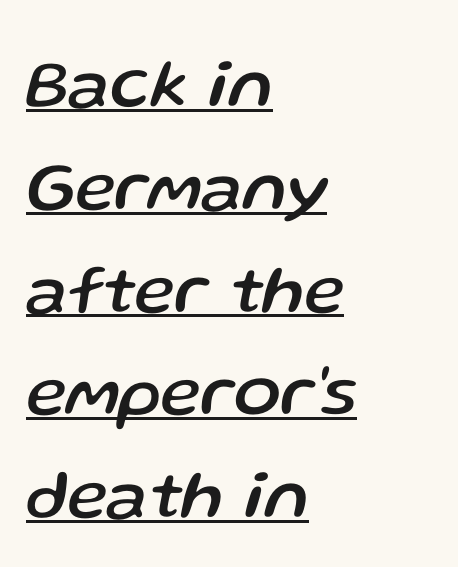
Q: Is the text italic (slanted)? A: Yes, it leans right by about 13 degrees.
Q: Is the text underlined? A: Yes.
Q: How is the paragraph aligned? A: Left-aligned.
Q: Is the spacing between letters normal or unusually wide? A: Normal.
Q: Is the spacing between lines tight, normal or loose? A: Normal.
Q: Width (condensed, normal, or wide)? A: Normal.
Q: Stroke contrast? A: Low.
Q: x-height? A: Medium.
Q: Monospaced? A: No.
